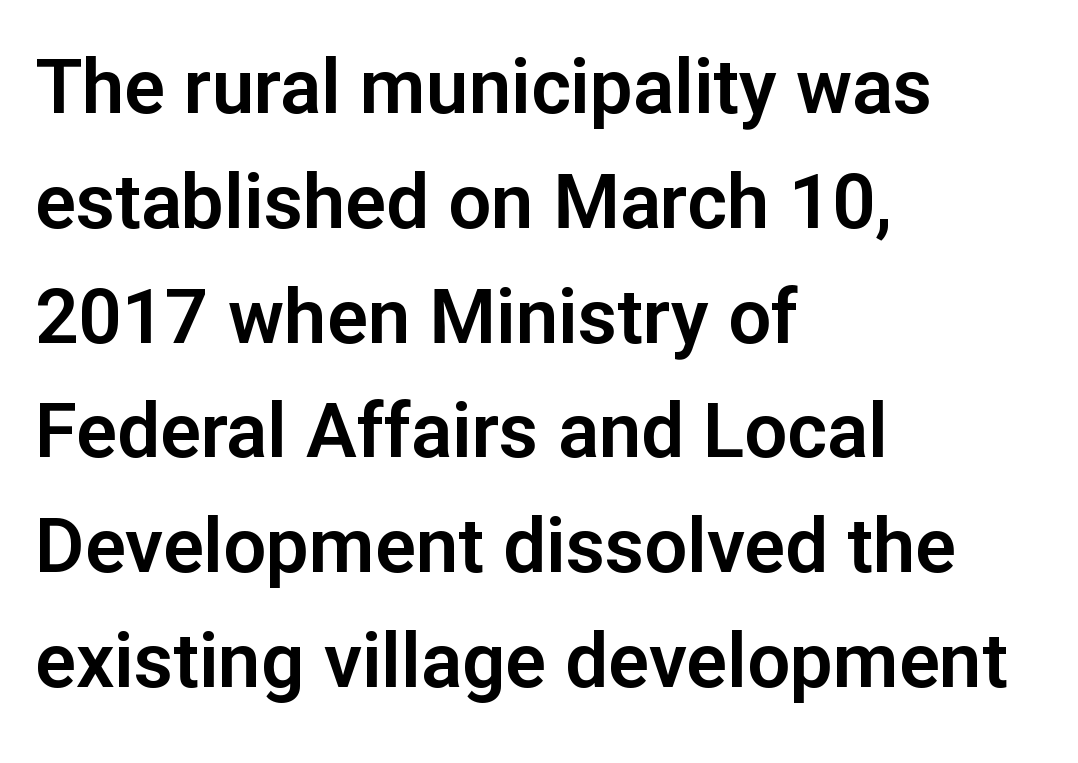
{"serif": "no", "italic": "no", "width": "normal", "stroke_contrast": "low", "x_height": "medium", "monospaced": "no", "underline": "no", "align": "left", "line_spacing": "normal", "line_spacing_ratio": 1.51, "letter_spacing": "normal", "letter_spacing_em": 0.0, "glyph_px": 76}
